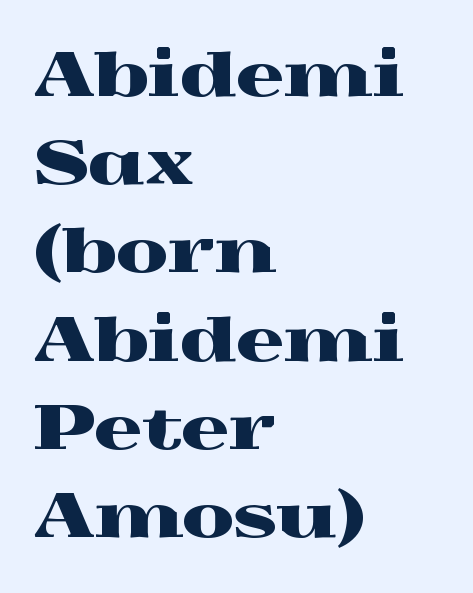
The rendering uses natural spacing where letterforms have individual widths. Anything drawn beneath the words? Only blank space. Notice how the passage keeps a crisp vertical edge on the left only. Letter spacing: default. Notice how descenders clear the ascenders below comfortably — that's standard leading. Examine the stroke ends and you'll spot serifs.
